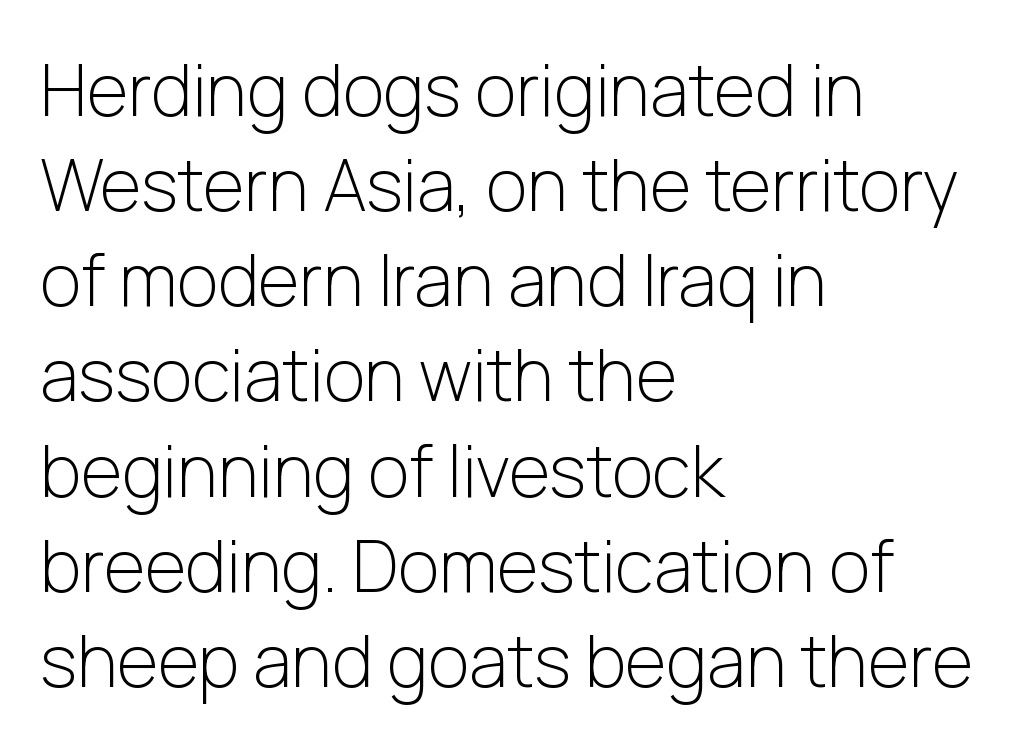
{"serif": "no", "italic": "no", "bold": "no", "weight": "light", "width": "normal", "stroke_contrast": "low", "x_height": "medium", "monospaced": "no", "underline": "no", "align": "left", "line_spacing": "normal", "line_spacing_ratio": 1.34, "letter_spacing": "normal", "letter_spacing_em": 0.0, "glyph_px": 71}
